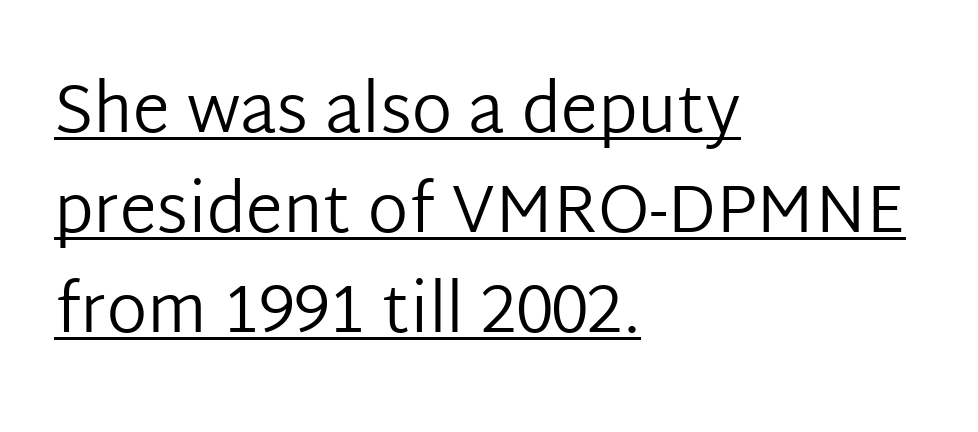
The image shows 67 px regular-weight sans-serif type, upright; set left-aligned, normal line spacing (1.49x), normal letter spacing, underlined; low stroke contrast and a medium x-height.
